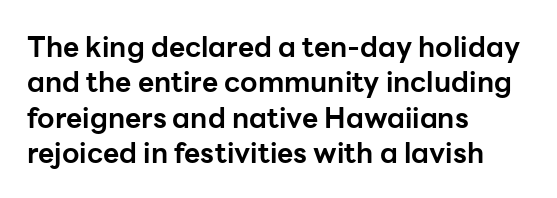
The specimen omits any rule beneath the text block's lines. Characters follow at the spacing the type designer built in. If you measured baseline to baseline, you'd find a middling distance. This rendering uses left alignment, leaving the right contour irregular. Look at the bottom of the vertical strokes: they stop flat, with no serifs.
